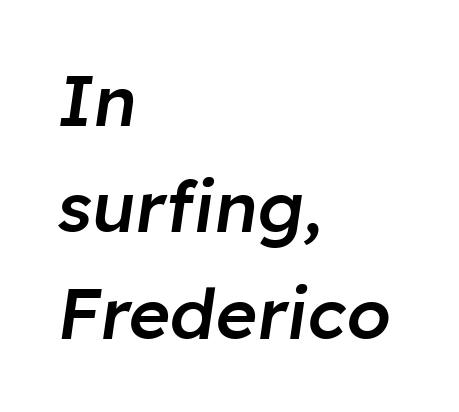
The image shows 71 px semibold type, italic (leaning right); set left-aligned, normal line spacing (1.5x), normal letter spacing, not underlined; low stroke contrast and a medium x-height.
